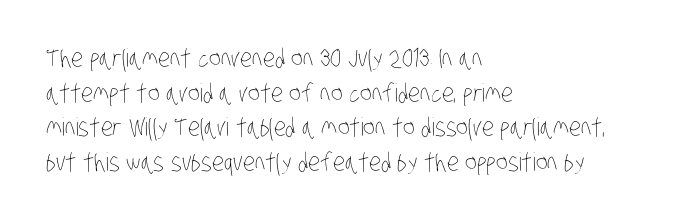
These lines keep a tight, regular rhythm from letter to letter. Quick note: underline off. This sample is left-justified, so line endings fall wherever the words run out. The cut favours lightness, reaching ordinary text weight at its darkest. Leading matches the norm, producing a regular column.
